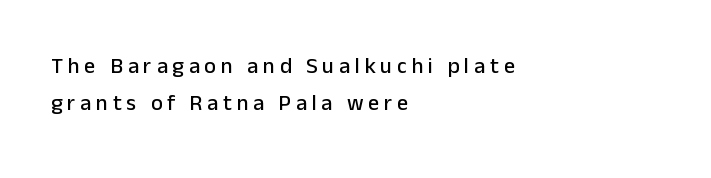
The image shows 22 px text type, upright; set left-aligned, normal line spacing (1.69x), unusually wide letter spacing (+0.22 em), not underlined.
